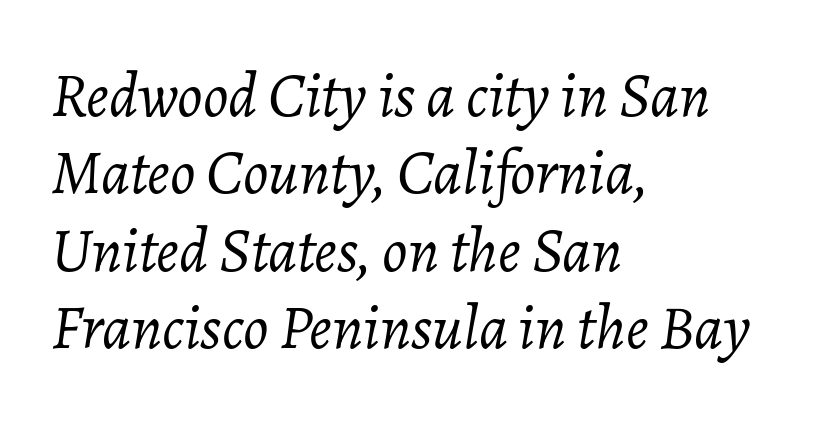
Q: Is the text bold? A: No.
Q: Is the text italic (slanted)? A: Yes, it leans right by about 7 degrees.
Q: Is the text underlined? A: No.
Q: How is the paragraph aligned? A: Left-aligned.
Q: Is the spacing between letters normal or unusually wide? A: Normal.
Q: Width (condensed, normal, or wide)? A: Normal.
Q: Stroke contrast? A: Low.
Q: x-height? A: Medium.
Q: Monospaced? A: No.
